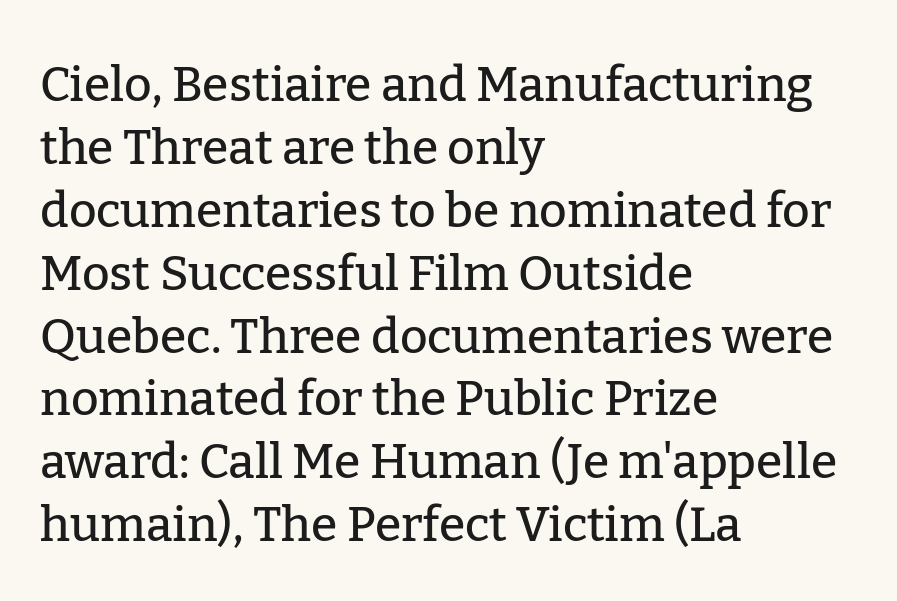
A typesetter would mark this as roman, not italic. Serif or sans? Serif — the stroke terminals have little feet. These lines stack with their left ends in a neat column. The rendering uses a moderate line-height, typical for paragraphs. Students, note that the glyphs here touch the page at normal intervals.
